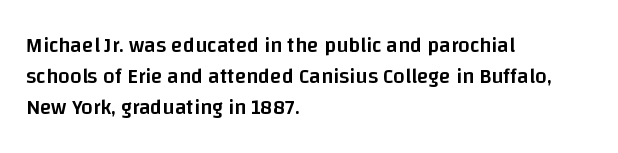
The lines are quadded left. No word sits above an underline. A typesetter would mark this as roman, not italic. Observe the ordinary spacing: letters are neighbours, not strangers.
